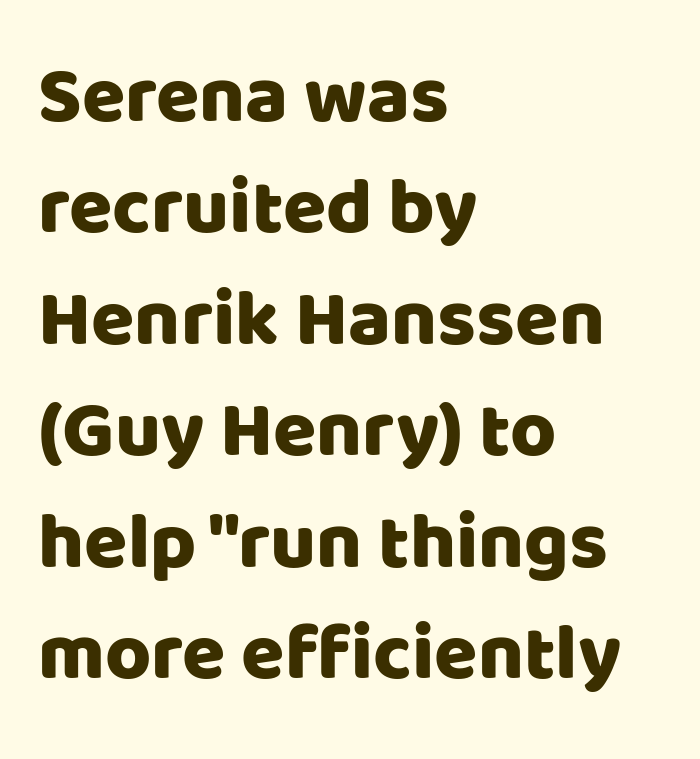
Q: Is the text italic (slanted)? A: No, it is upright.
Q: Is the typeface a serif or a sans-serif typeface? A: Sans-serif.
Q: Is the text underlined? A: No.
Q: How is the paragraph aligned? A: Left-aligned.
Q: Is the spacing between letters normal or unusually wide? A: Normal.
Q: Is the spacing between lines tight, normal or loose? A: Normal.
Q: Width (condensed, normal, or wide)? A: Normal.
Q: Stroke contrast? A: Low.
Q: x-height? A: Large.
Q: Monospaced? A: No.
